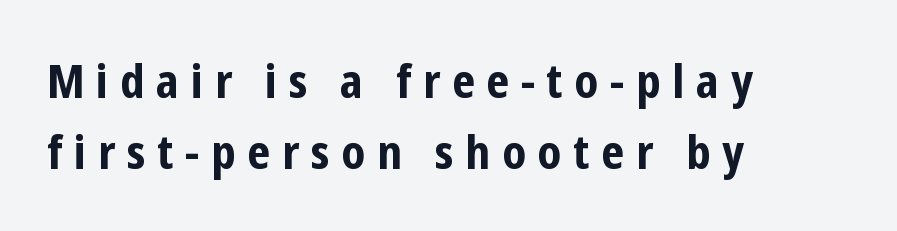
Q: Is the text bold? A: Yes.
Q: Is the text italic (slanted)? A: No, it is upright.
Q: Is the typeface a serif or a sans-serif typeface? A: Sans-serif.
Q: Is the text underlined? A: No.
Q: How is the paragraph aligned? A: Left-aligned.
Q: Is the spacing between letters normal or unusually wide? A: Unusually wide.
Q: Is the spacing between lines tight, normal or loose? A: Normal.
Q: Width (condensed, normal, or wide)? A: Condensed.
Q: Stroke contrast? A: Low.
Q: x-height? A: Medium.
Q: Monospaced? A: No.
